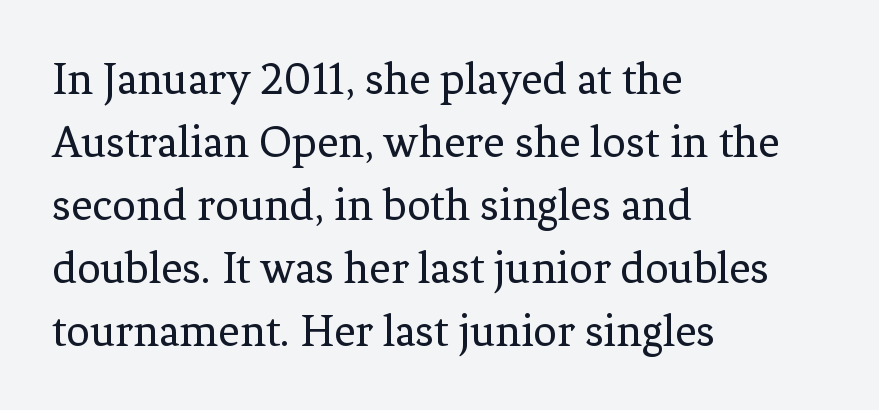
Q: Is the text bold? A: No.
Q: Is the text italic (slanted)? A: No, it is upright.
Q: Is the typeface a serif or a sans-serif typeface? A: Serif.
Q: Is the text underlined? A: No.
Q: How is the paragraph aligned? A: Left-aligned.
Q: Is the spacing between letters normal or unusually wide? A: Normal.
Q: Is the spacing between lines tight, normal or loose? A: Normal.
Q: Width (condensed, normal, or wide)? A: Normal.
Q: Stroke contrast? A: Low.
Q: x-height? A: Medium.
Q: Monospaced? A: No.
